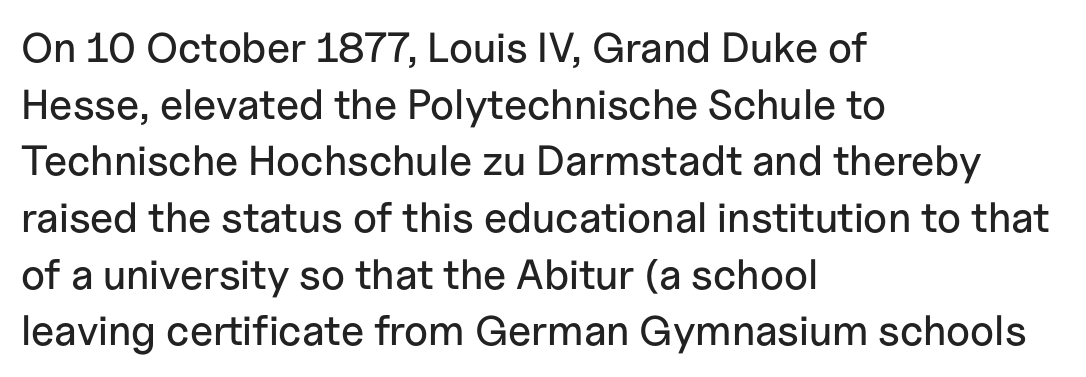
{"serif": "no", "italic": "no", "width": "normal", "stroke_contrast": "low", "x_height": "medium", "monospaced": "no", "underline": "no", "align": "left", "line_spacing": "normal", "line_spacing_ratio": 1.35, "letter_spacing": "normal", "letter_spacing_em": 0.0, "glyph_px": 42}
